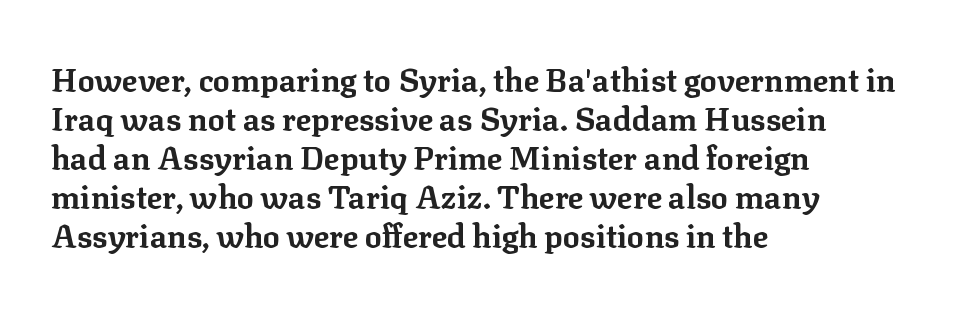
Q: Is the text bold? A: Yes.
Q: Is the text italic (slanted)? A: No, it is upright.
Q: Is the typeface a serif or a sans-serif typeface? A: Serif.
Q: Is the text underlined? A: No.
Q: How is the paragraph aligned? A: Left-aligned.
Q: Is the spacing between letters normal or unusually wide? A: Normal.
Q: Width (condensed, normal, or wide)? A: Normal.
Q: Stroke contrast? A: Low.
Q: x-height? A: Medium.
Q: Monospaced? A: No.
